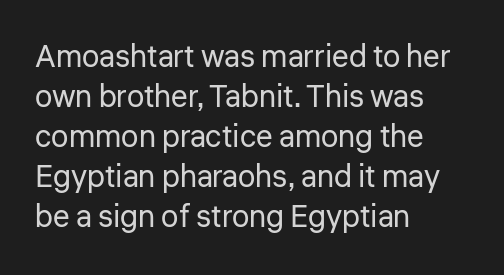
{"serif": "no", "italic": "no", "bold": "no", "weight": "regular", "width": "normal", "stroke_contrast": "low", "x_height": "medium", "monospaced": "no", "underline": "no", "align": "left", "line_spacing": "normal", "line_spacing_ratio": 1.29, "letter_spacing": "normal", "letter_spacing_em": 0.0, "glyph_px": 31}
